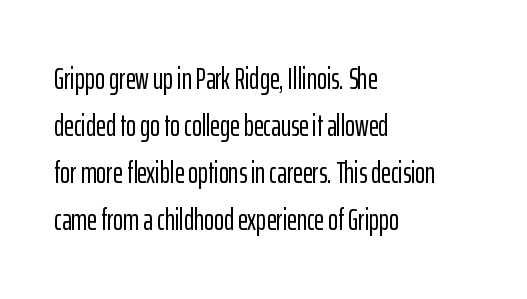
Proportional: the letters do not fall into vertical columns. The lines in this sample share a left origin and differ only in where they stop. Has an underline been added? It has not. The face used here is rendered with its standard letterfit.
